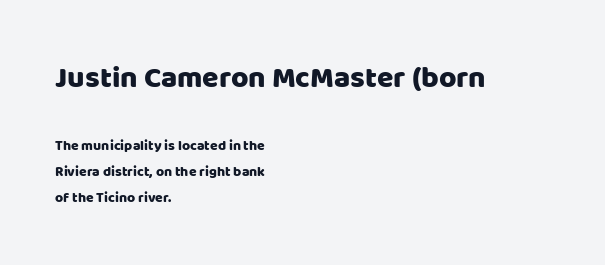
Q: Is the text italic (slanted)? A: No, it is upright.
Q: Is the typeface a serif or a sans-serif typeface? A: Sans-serif.
Q: Is the text underlined? A: No.
Q: How is the paragraph aligned? A: Left-aligned.
Q: Is the spacing between letters normal or unusually wide? A: Normal.
Q: Which block of text is set in a larger size, the first (top) or the second (bottom)? A: The first (top) one.
Q: Width (condensed, normal, or wide)? A: Normal.
Q: Stroke contrast? A: Low.
Q: x-height? A: Large.
Q: Monospaced? A: No.
